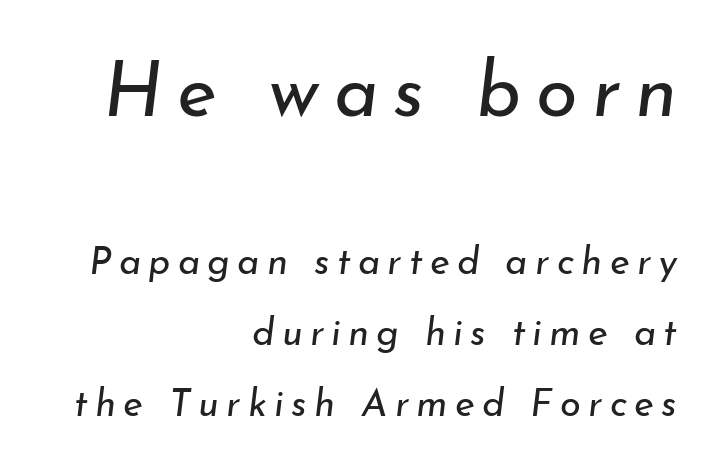
{"italic": "yes", "lean": "right", "slant_degrees": 7, "bold": "no", "weight": "regular", "width": "normal", "stroke_contrast": "low", "x_height": "small", "monospaced": "no", "underline": "no", "align": "right", "line_spacing_ratio": 1.87, "larger_block": "first", "size_ratio": 2.0, "glyph_px": 76}
